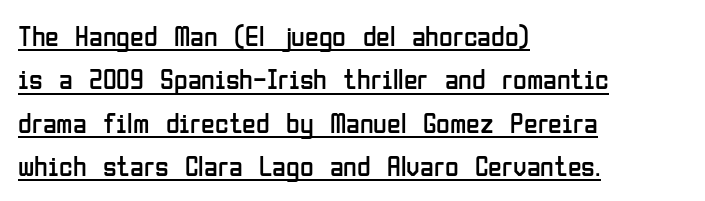
{"serif": "no", "italic": "no", "bold": "no", "weight": "regular", "width": "condensed", "stroke_contrast": "low", "x_height": "medium", "monospaced": "no", "underline": "yes", "align": "left", "line_spacing": "normal", "line_spacing_ratio": 1.55, "letter_spacing": "normal", "letter_spacing_em": 0.0, "glyph_px": 28}
